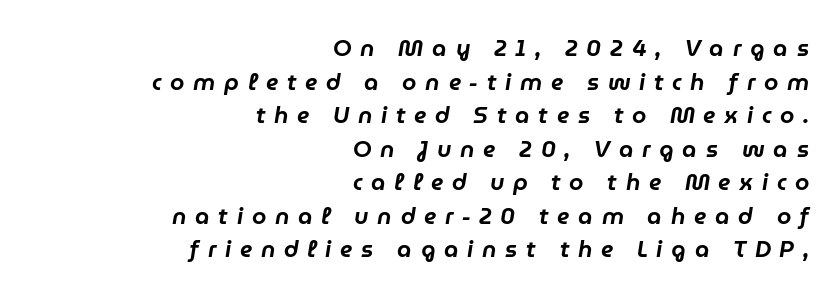
The image shows 23 px text type, italic (leaning right); set right-aligned, normal line spacing (1.46x), unusually wide letter spacing (+0.38 em), not underlined.
